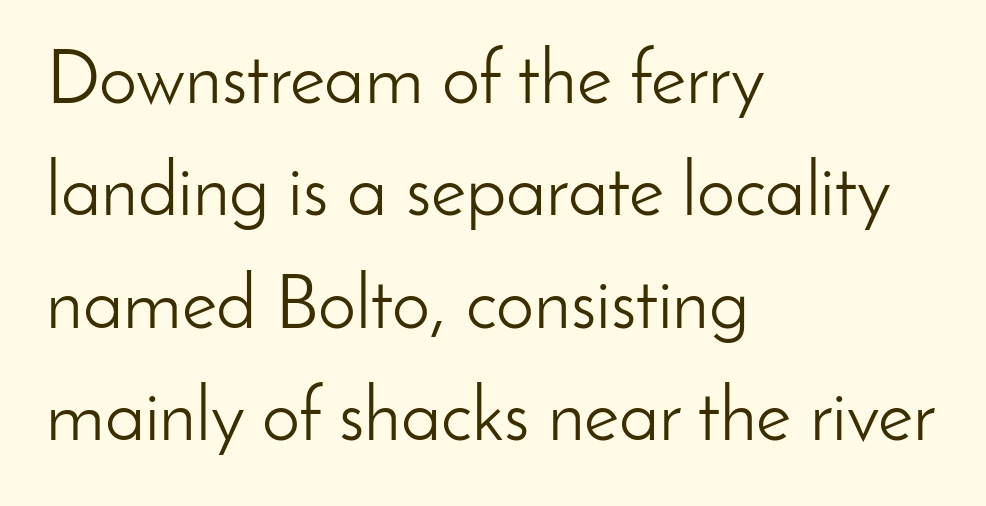
The image shows 76 px light sans-serif type, upright; set left-aligned, normal line spacing (1.48x), normal letter spacing, not underlined; low stroke contrast and a small x-height.
